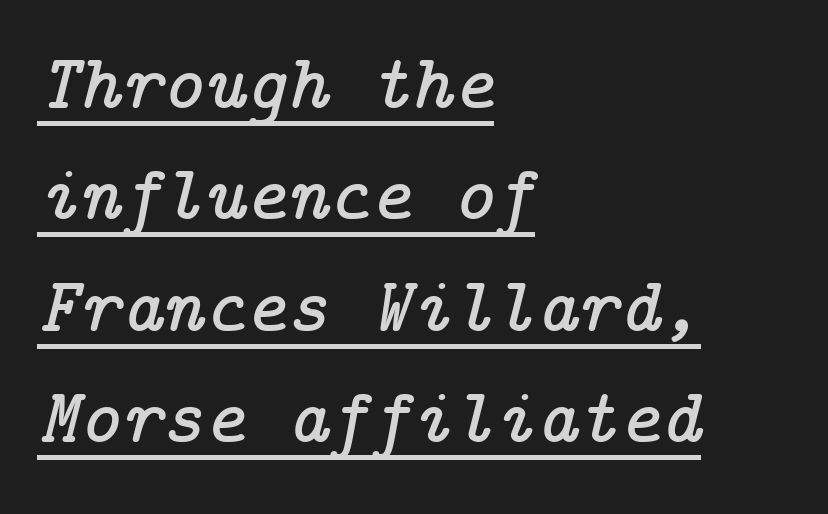
Q: Is the text italic (slanted)? A: Yes, it leans right by about 14 degrees.
Q: Is the typeface a serif or a sans-serif typeface? A: Serif.
Q: Is the text underlined? A: Yes.
Q: How is the paragraph aligned? A: Left-aligned.
Q: Is the spacing between letters normal or unusually wide? A: Normal.
Q: Is the spacing between lines tight, normal or loose? A: Normal.
Q: Width (condensed, normal, or wide)? A: Normal.
Q: Stroke contrast? A: Low.
Q: x-height? A: Medium.
